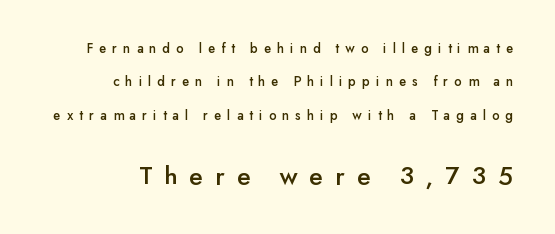
Q: Is the text italic (slanted)? A: No, it is upright.
Q: Is the text underlined? A: No.
Q: How is the paragraph aligned? A: Right-aligned.
Q: Is the spacing between letters normal or unusually wide? A: Unusually wide.
Q: Is the spacing between lines tight, normal or loose? A: Loose.
Q: Which block of text is set in a larger size, the first (top) or the second (bottom)? A: The second (bottom) one.
